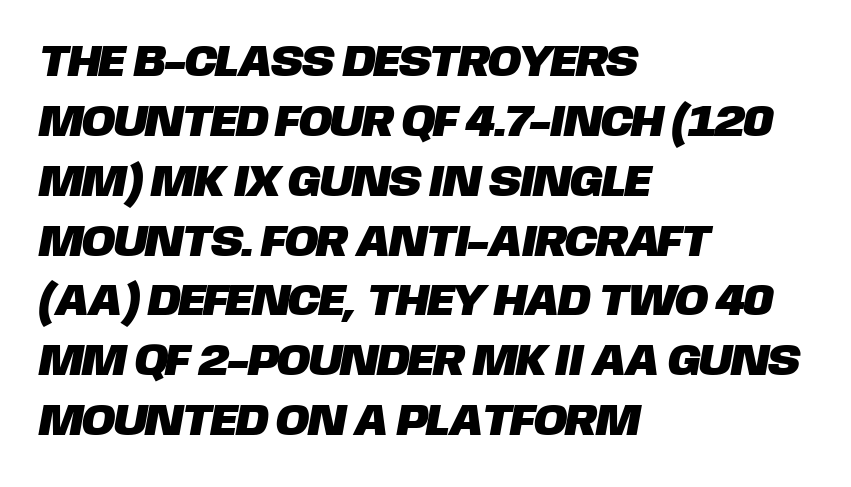
The image shows 45 px sans-serif type; set left-aligned, normal line spacing (1.33x), normal letter spacing, not underlined; low stroke contrast and a large x-height.
